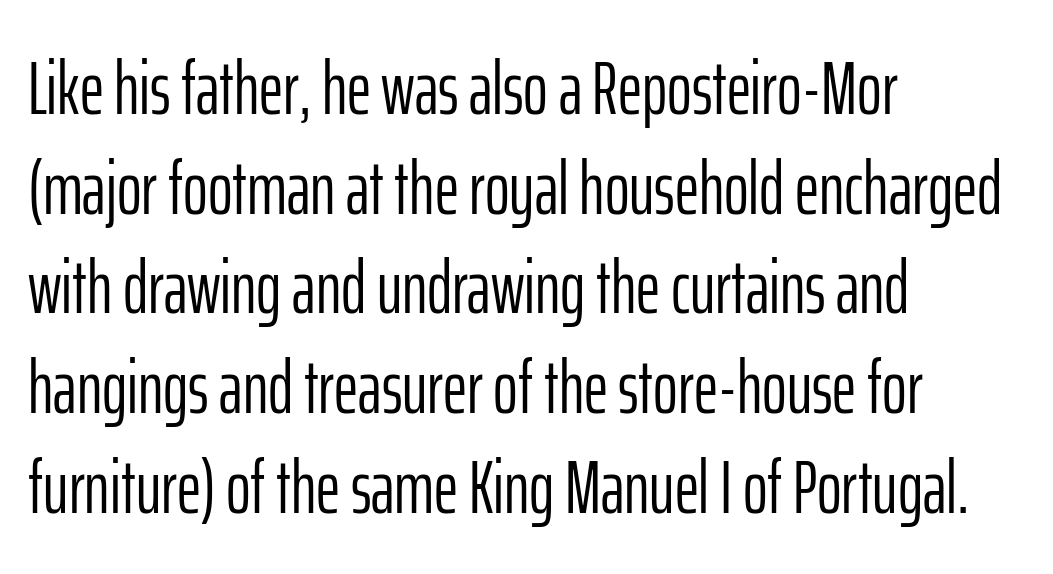
{"serif": "no", "italic": "no", "bold": "no", "weight": "light", "width": "condensed", "stroke_contrast": "low", "x_height": "medium", "monospaced": "no", "underline": "no", "align": "left", "line_spacing": "normal", "line_spacing_ratio": 1.33, "letter_spacing": "normal", "letter_spacing_em": 0.0, "glyph_px": 75}
